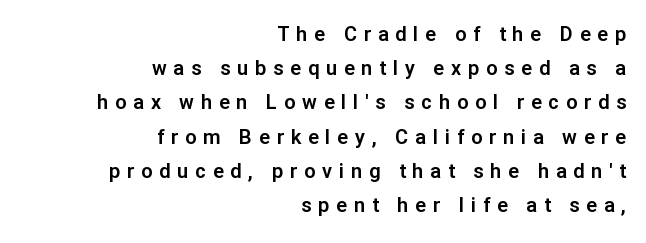
{"italic": "no", "underline": "no", "align": "right", "line_spacing_ratio": 1.71, "letter_spacing": "wide", "letter_spacing_em": 0.34, "glyph_px": 20}
